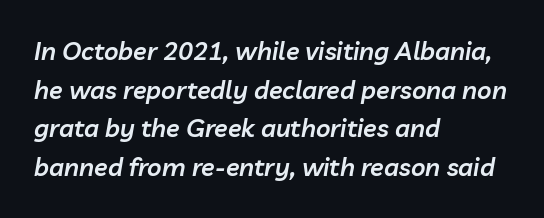
The image shows 25 px text type, italic (leaning right); set left-aligned, normal line spacing (1.55x), normal letter spacing, not underlined.
